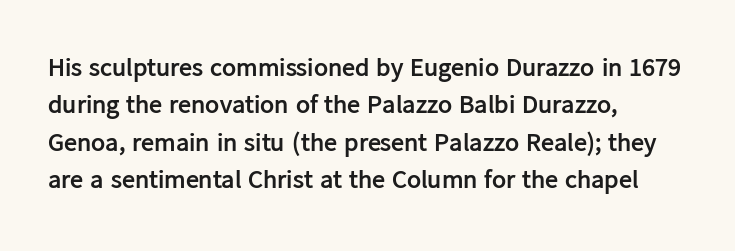
Q: Is the text bold? A: Yes.
Q: Is the text italic (slanted)? A: No, it is upright.
Q: Is the text underlined? A: No.
Q: How is the paragraph aligned? A: Left-aligned.
Q: Is the spacing between letters normal or unusually wide? A: Normal.
Q: Is the spacing between lines tight, normal or loose? A: Normal.
